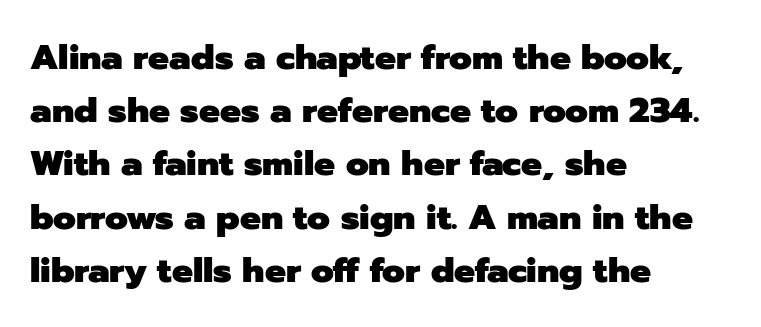
{"serif": "no", "italic": "no", "bold": "yes", "weight": "heavy", "width": "normal", "stroke_contrast": "low", "x_height": "medium", "monospaced": "no", "underline": "no", "align": "left", "line_spacing": "normal", "line_spacing_ratio": 1.52, "letter_spacing": "normal", "letter_spacing_em": 0.0, "glyph_px": 35}
